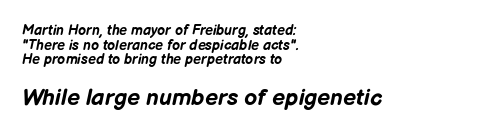
Q: Is the text bold? A: Yes.
Q: Is the text italic (slanted)? A: Yes, it leans right by about 12 degrees.
Q: Is the text underlined? A: No.
Q: How is the paragraph aligned? A: Left-aligned.
Q: Is the spacing between letters normal or unusually wide? A: Normal.
Q: Is the spacing between lines tight, normal or loose? A: Tight.
Q: Which block of text is set in a larger size, the first (top) or the second (bottom)? A: The second (bottom) one.
